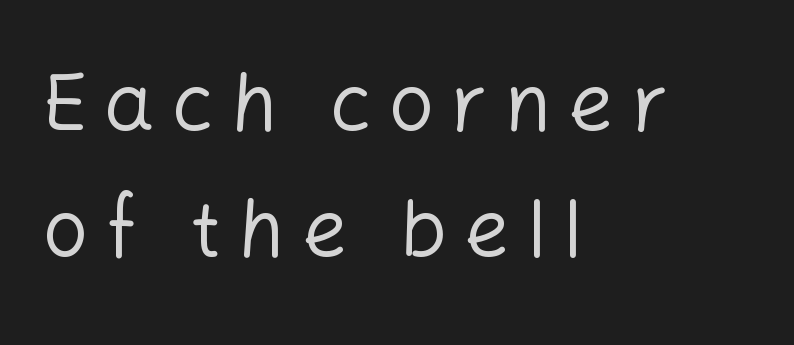
{"serif": "no", "italic": "no", "bold": "no", "weight": "regular", "width": "normal", "stroke_contrast": "low", "x_height": "medium", "monospaced": "no", "underline": "no", "align": "left", "line_spacing": "normal", "line_spacing_ratio": 1.57, "letter_spacing": "wide", "letter_spacing_em": 0.21, "glyph_px": 80}
